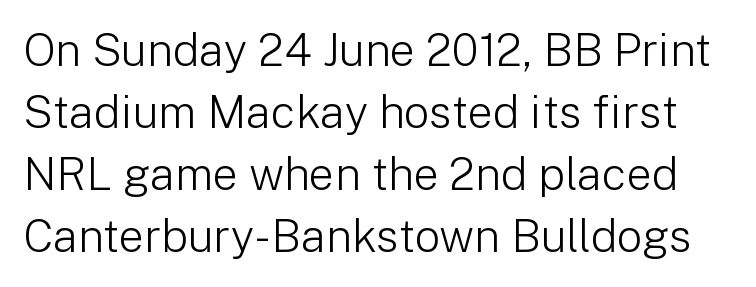
The image shows 45 px light sans-serif type, upright; set normal line spacing (1.38x), normal letter spacing, not underlined; low stroke contrast and a medium x-height.
